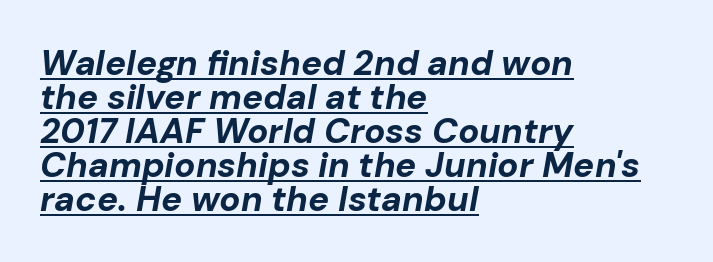
The image shows 35 px bold type, italic (leaning right); set left-aligned, tight line spacing (0.97x), normal letter spacing, underlined; low stroke contrast and a medium x-height.
